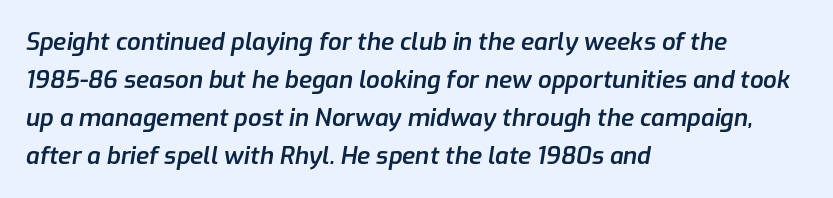
The image shows 24 px text type, italic (leaning right); set left-aligned, normal line spacing (1.59x), normal letter spacing, not underlined.
